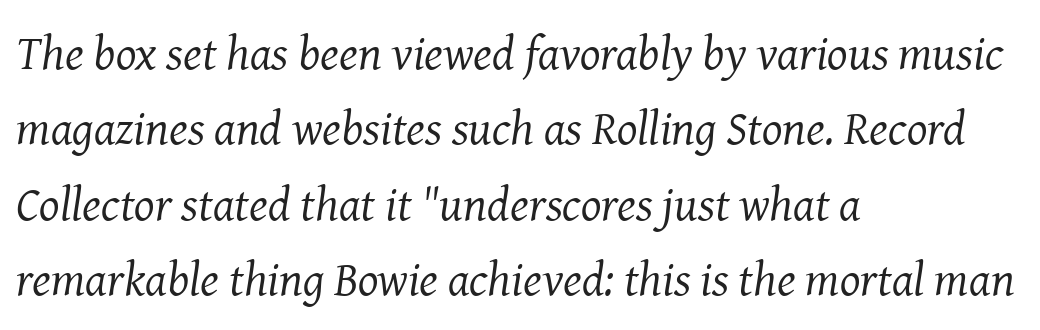
{"serif": "yes", "italic": "yes", "lean": "right", "slant_degrees": 8, "bold": "no", "weight": "regular", "width": "normal", "stroke_contrast": "medium", "x_height": "medium", "monospaced": "no", "underline": "no", "align": "left", "line_spacing": "normal", "line_spacing_ratio": 1.57, "letter_spacing": "normal", "letter_spacing_em": 0.0, "glyph_px": 48}
